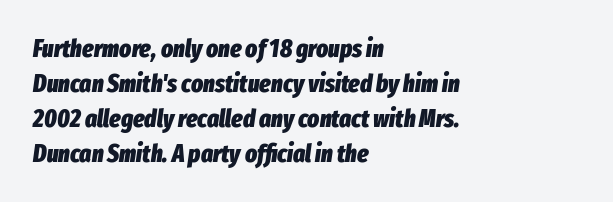
The image shows 25 px bold type, italic (leaning right); set left-aligned, normal line spacing (1.4x), normal letter spacing, not underlined.
